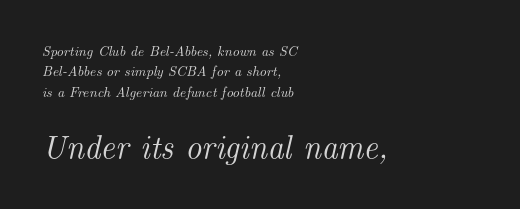
One-word summary of the alignment: left. Between these two stacked blocks, the lower one wins on size. The passage shown has conventional tracking throughout. A normal amount of white space separates one row of letters from the next.
